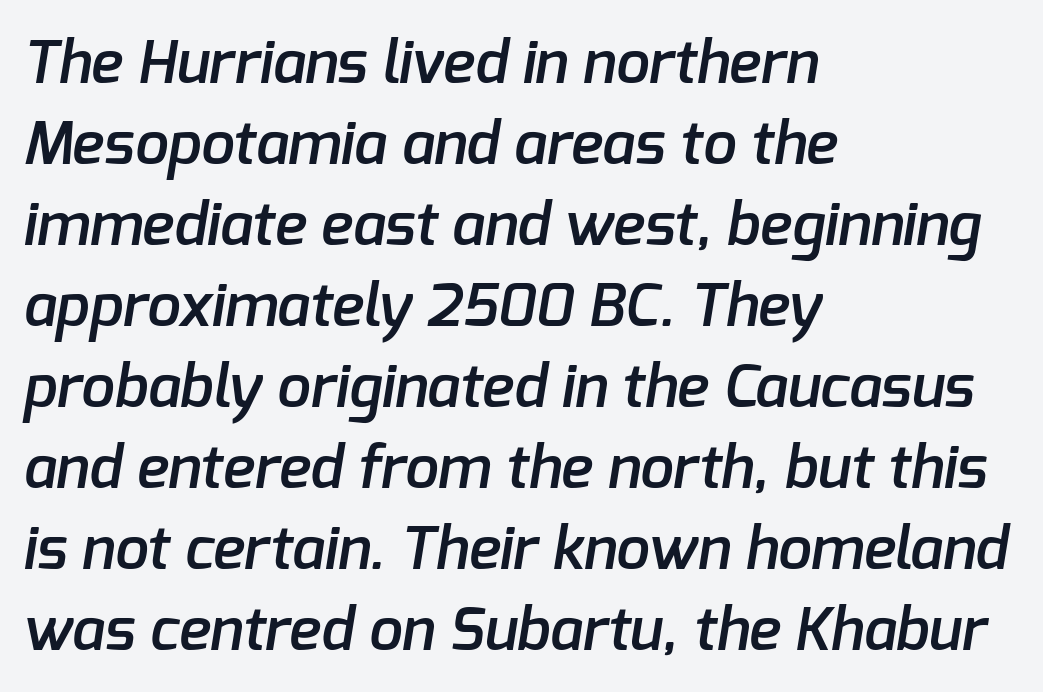
Stems and bowls a touch heavier than normal — semibold. Which margin do the lines hug? The left one — the right edge is uneven. Varying glyph widths throughout — classic text-font behaviour. Serifs: no, the terminals of the letterforms are clean. This sample uses plain, unmodified letter spacing.
